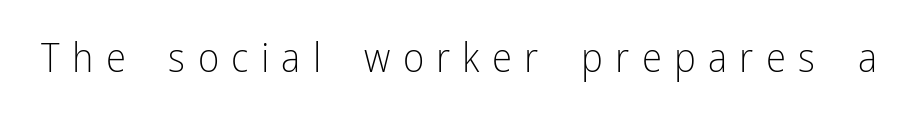
Q: Is the text bold? A: No.
Q: Is the text italic (slanted)? A: No, it is upright.
Q: Is the typeface a serif or a sans-serif typeface? A: Sans-serif.
Q: Is the text underlined? A: No.
Q: Is the spacing between letters normal or unusually wide? A: Unusually wide.
Q: Width (condensed, normal, or wide)? A: Condensed.
Q: Stroke contrast? A: Low.
Q: x-height? A: Medium.
Q: Monospaced? A: No.
